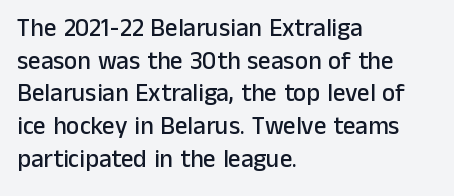
Q: Is the text italic (slanted)? A: No, it is upright.
Q: Is the text underlined? A: No.
Q: How is the paragraph aligned? A: Left-aligned.
Q: Is the spacing between letters normal or unusually wide? A: Normal.
Q: Is the spacing between lines tight, normal or loose? A: Normal.
